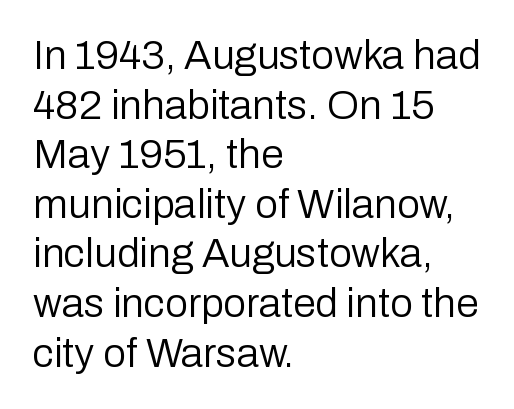
Q: Is the text bold? A: No.
Q: Is the text italic (slanted)? A: No, it is upright.
Q: Is the typeface a serif or a sans-serif typeface? A: Sans-serif.
Q: Is the text underlined? A: No.
Q: How is the paragraph aligned? A: Left-aligned.
Q: Is the spacing between letters normal or unusually wide? A: Normal.
Q: Width (condensed, normal, or wide)? A: Normal.
Q: Stroke contrast? A: Low.
Q: x-height? A: Medium.
Q: Monospaced? A: No.
